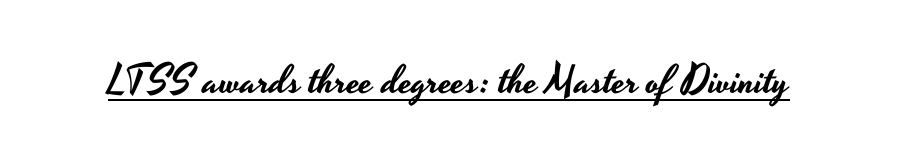
{"serif": "no", "width": "wide", "stroke_contrast": "low", "x_height": "small", "monospaced": "no", "underline": "yes", "letter_spacing": "normal", "letter_spacing_em": 0.0, "glyph_px": 40}
